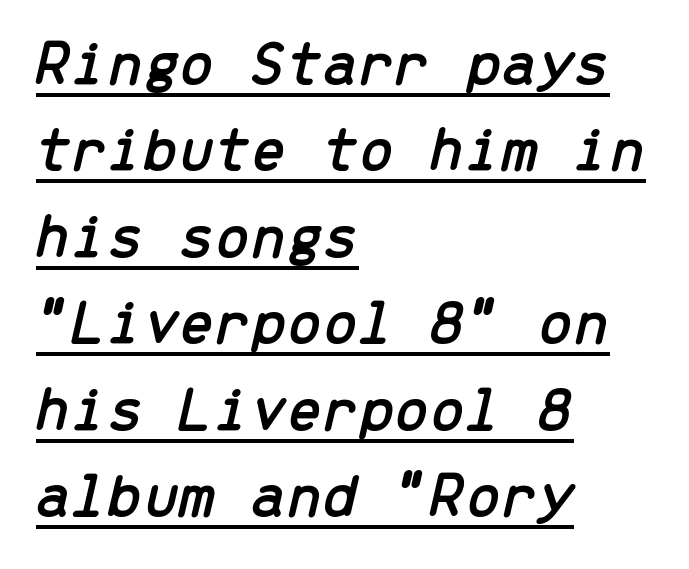
{"italic": "yes", "lean": "right", "slant_degrees": 13, "width": "normal", "stroke_contrast": "low", "x_height": "medium", "monospaced": "yes", "underline": "yes", "align": "left", "line_spacing": "normal", "line_spacing_ratio": 1.35, "letter_spacing": "normal", "letter_spacing_em": 0.0, "glyph_px": 64}
